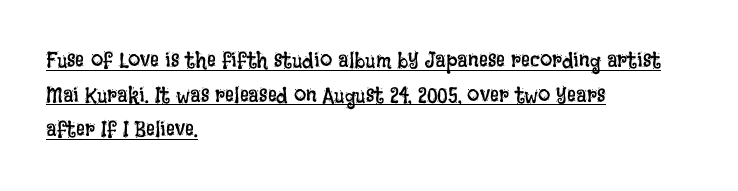
{"italic": "no", "bold": "no", "underline": "yes", "align": "left", "line_spacing": "normal", "line_spacing_ratio": 1.57, "letter_spacing": "normal", "letter_spacing_em": 0.0, "glyph_px": 22}
